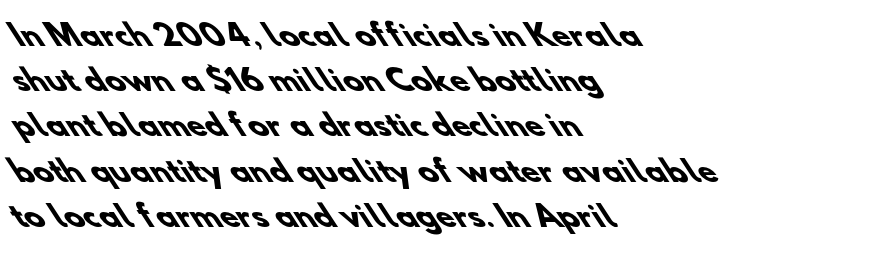
Q: Is the text bold? A: Yes.
Q: Is the typeface a serif or a sans-serif typeface? A: Sans-serif.
Q: Is the text underlined? A: No.
Q: How is the paragraph aligned? A: Left-aligned.
Q: Is the spacing between letters normal or unusually wide? A: Normal.
Q: Is the spacing between lines tight, normal or loose? A: Normal.
Q: Width (condensed, normal, or wide)? A: Normal.
Q: Stroke contrast? A: Low.
Q: x-height? A: Small.
Q: Monospaced? A: No.
